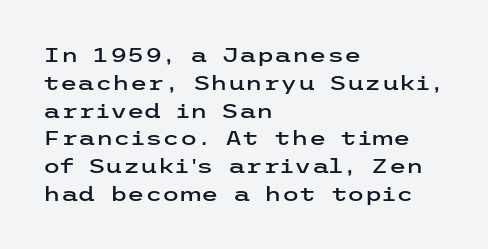
The image shows 20 px text type, upright; set left-aligned, normal line spacing (1.39x), normal letter spacing, not underlined.
